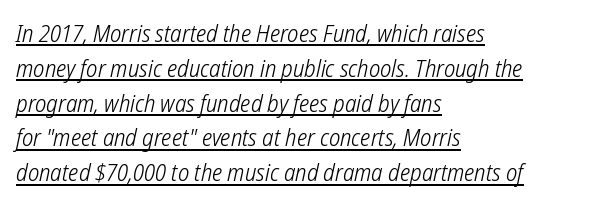
Is there an underline? Yes — a line sits under the letters. Compared with a typical body face, this is equally light or lighter still. Is there much room between lines? A standard amount, neither cramped nor airy. Standard letterfit; no display-style spreading of the glyphs. Line starts are locked; line ends wander.
